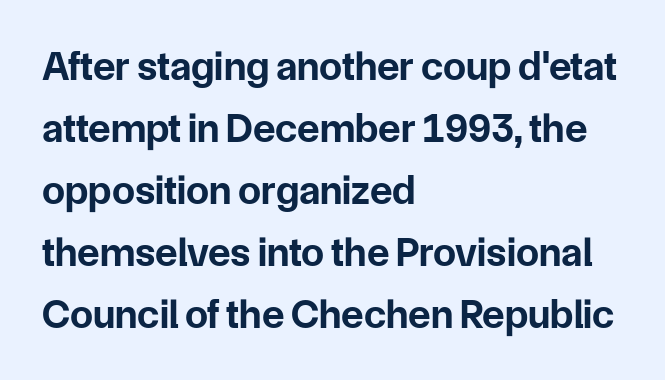
Is the type bold? Yes — the strokes are clearly thick and heavy. Inter-character spacing is left at the font's built-in metrics. What's the leading like? Ordinary, nothing unusual. Short and long lines alike share a common starting point at left. The face used here is proportionally spaced, like ordinary book or web type.
